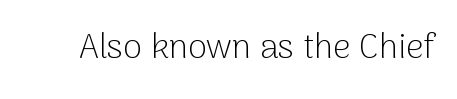
{"serif": "no", "italic": "no", "bold": "no", "weight": "light", "width": "normal", "stroke_contrast": "low", "x_height": "medium", "monospaced": "no", "underline": "no", "letter_spacing": "normal", "letter_spacing_em": 0.0, "glyph_px": 34}
